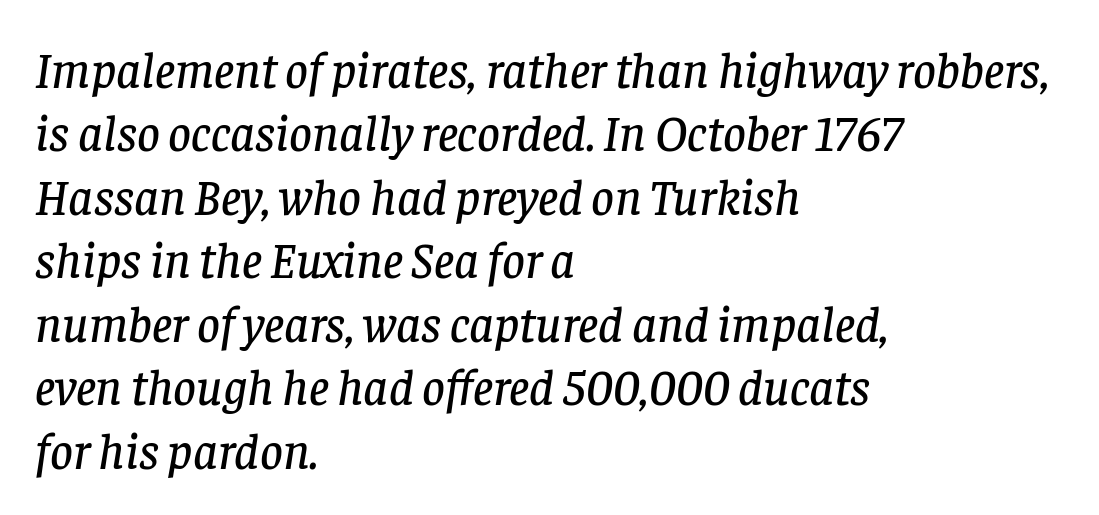
{"serif": "yes", "italic": "yes", "lean": "right", "slant_degrees": 8, "width": "normal", "stroke_contrast": "low", "x_height": "large", "monospaced": "no", "underline": "no", "align": "left", "line_spacing": "normal", "line_spacing_ratio": 1.27, "letter_spacing": "normal", "letter_spacing_em": 0.0, "glyph_px": 50}
